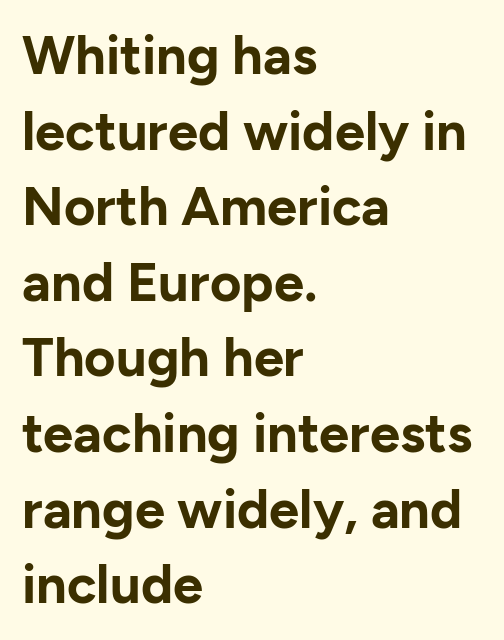
Q: Is the text bold? A: Yes.
Q: Is the text italic (slanted)? A: No, it is upright.
Q: Is the typeface a serif or a sans-serif typeface? A: Sans-serif.
Q: Is the text underlined? A: No.
Q: How is the paragraph aligned? A: Left-aligned.
Q: Is the spacing between letters normal or unusually wide? A: Normal.
Q: Is the spacing between lines tight, normal or loose? A: Normal.
Q: Width (condensed, normal, or wide)? A: Normal.
Q: Stroke contrast? A: Low.
Q: x-height? A: Medium.
Q: Monospaced? A: No.
